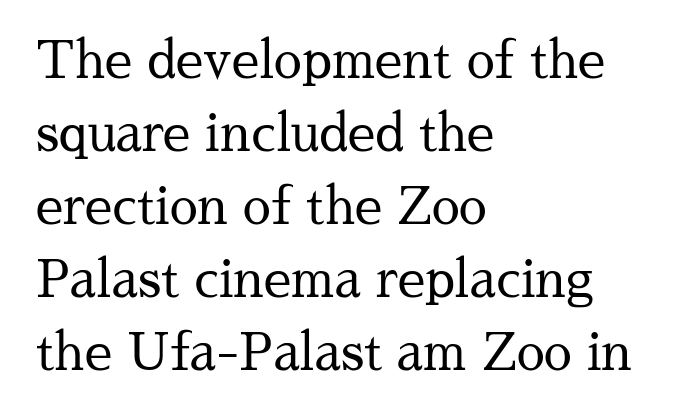
Q: Is the text bold? A: No.
Q: Is the text italic (slanted)? A: No, it is upright.
Q: Is the typeface a serif or a sans-serif typeface? A: Serif.
Q: Is the text underlined? A: No.
Q: How is the paragraph aligned? A: Left-aligned.
Q: Is the spacing between letters normal or unusually wide? A: Normal.
Q: Is the spacing between lines tight, normal or loose? A: Normal.
Q: Width (condensed, normal, or wide)? A: Normal.
Q: Stroke contrast? A: Medium.
Q: x-height? A: Medium.
Q: Monospaced? A: No.
